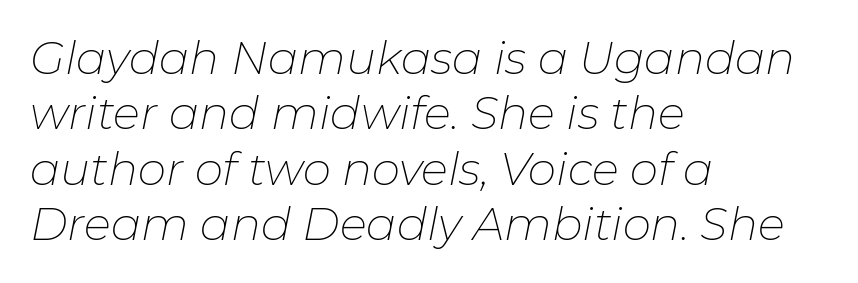
{"italic": "yes", "lean": "right", "slant_degrees": 11, "bold": "no", "weight": "thin", "width": "normal", "stroke_contrast": "low", "x_height": "medium", "monospaced": "no", "underline": "no", "align": "left", "line_spacing_ratio": 1.23, "letter_spacing": "normal", "letter_spacing_em": 0.0, "glyph_px": 45}
